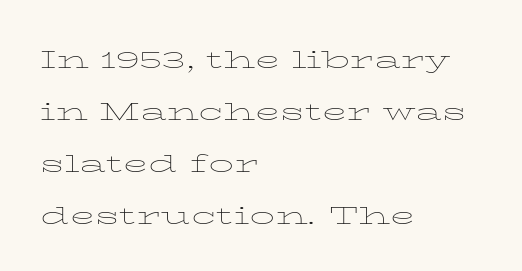
The image shows 33 px thin, wide type, upright; set left-aligned, normal line spacing (1.58x), normal letter spacing, not underlined; low stroke contrast and a medium x-height.
